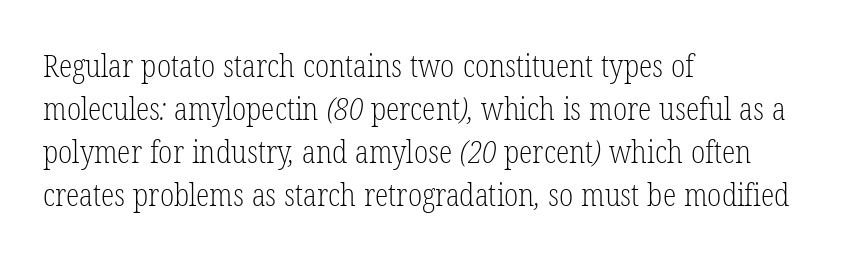
The image shows 31 px light, condensed serif type; set left-aligned, normal line spacing (1.39x), normal letter spacing, not underlined; low stroke contrast and a medium x-height.
